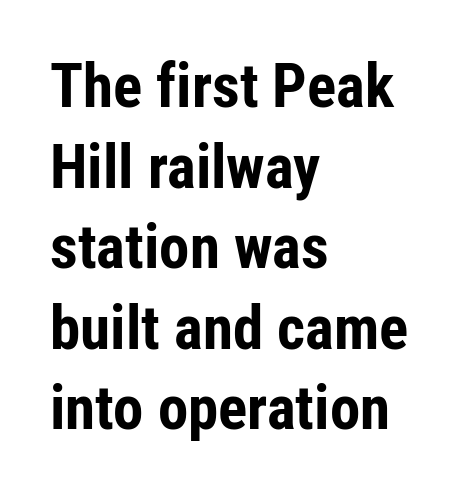
Q: Is the text bold? A: Yes.
Q: Is the text italic (slanted)? A: No, it is upright.
Q: Is the typeface a serif or a sans-serif typeface? A: Sans-serif.
Q: Is the text underlined? A: No.
Q: How is the paragraph aligned? A: Left-aligned.
Q: Is the spacing between letters normal or unusually wide? A: Normal.
Q: Is the spacing between lines tight, normal or loose? A: Normal.
Q: Width (condensed, normal, or wide)? A: Condensed.
Q: Stroke contrast? A: Low.
Q: x-height? A: Medium.
Q: Monospaced? A: No.
